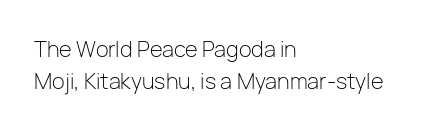
{"italic": "no", "bold": "no", "underline": "no", "align": "left", "line_spacing": "normal", "line_spacing_ratio": 1.52, "letter_spacing": "normal", "letter_spacing_em": 0.0, "glyph_px": 21}
